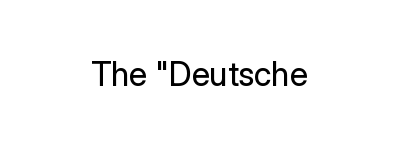
{"serif": "no", "italic": "no", "bold": "no", "weight": "regular", "width": "normal", "stroke_contrast": "low", "x_height": "medium", "monospaced": "no", "underline": "no", "align": "center", "letter_spacing": "normal", "letter_spacing_em": 0.0, "glyph_px": 33}
